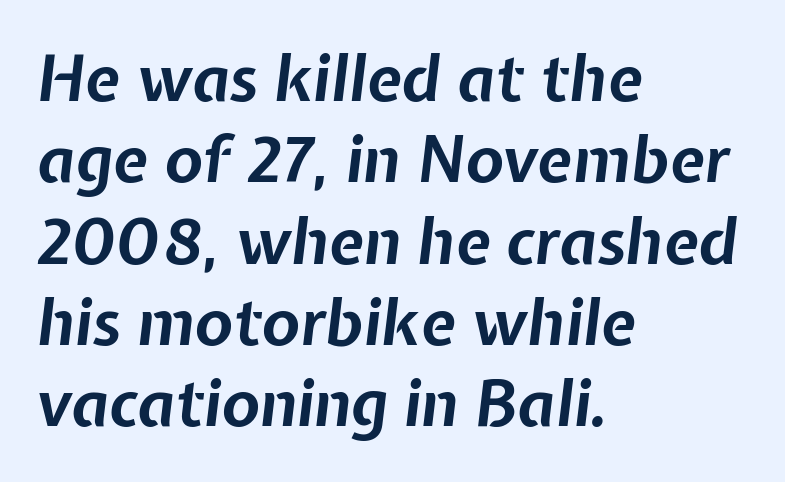
Is this a fixed-width face? No — the glyphs have proportional, varying widths. A bare baseline throughout the passage. Leftover space on each line is placed entirely after the last word. These lines carry a lot of weight — the face is fully bold. You could call the tracking neutral — neither tight nor loose. Rendered with sloped, italic letterforms.
